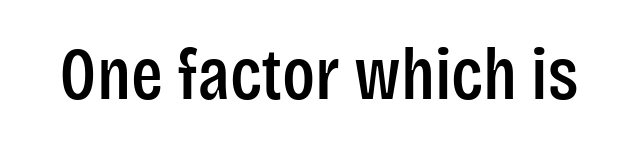
A sans-serif font was chosen for this passage. Unmarked baselines from the first word to the last. These lines are rendered in a variable-pitch font. If you drew a line through each stem, it would be perfectly vertical.
